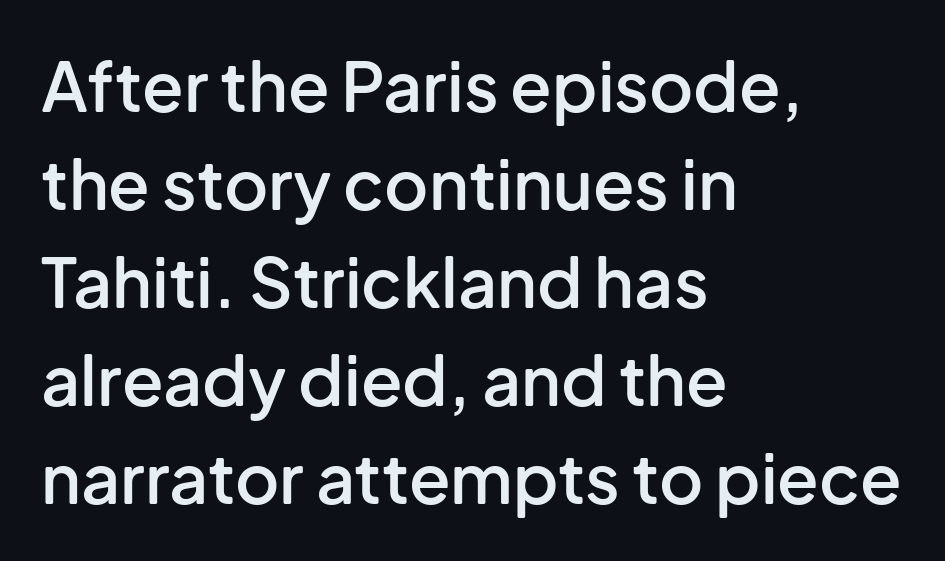
Q: Is the text bold? A: Semi-bold.
Q: Is the text italic (slanted)? A: No, it is upright.
Q: Is the typeface a serif or a sans-serif typeface? A: Sans-serif.
Q: Is the text underlined? A: No.
Q: How is the paragraph aligned? A: Left-aligned.
Q: Is the spacing between letters normal or unusually wide? A: Normal.
Q: Is the spacing between lines tight, normal or loose? A: Normal.
Q: Width (condensed, normal, or wide)? A: Normal.
Q: Stroke contrast? A: Low.
Q: x-height? A: Medium.
Q: Monospaced? A: No.
